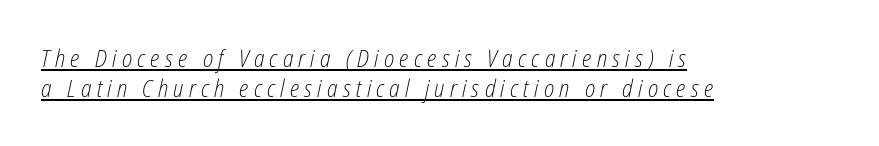
The image shows 24 px text type, italic (leaning right); set left-aligned, line spacing 1.24x, unusually wide letter spacing (+0.22 em), underlined.
